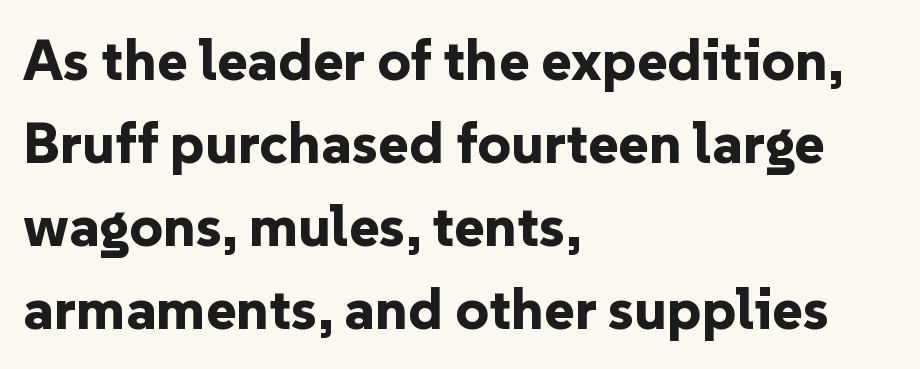
{"serif": "no", "italic": "no", "bold": "yes", "weight": "bold", "width": "normal", "stroke_contrast": "low", "x_height": "medium", "monospaced": "no", "underline": "no", "align": "left", "line_spacing": "normal", "line_spacing_ratio": 1.43, "letter_spacing": "normal", "letter_spacing_em": 0.0, "glyph_px": 58}
